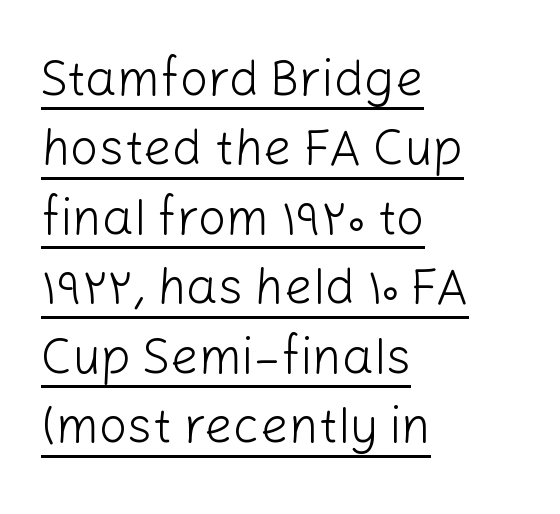
Think standard paragraph weight, or any step lighter than that. These lines are rendered in a variable-pitch font. Descenders here cross a horizontal rule under the line. Notice how the passage keeps a crisp vertical edge on the left only.
